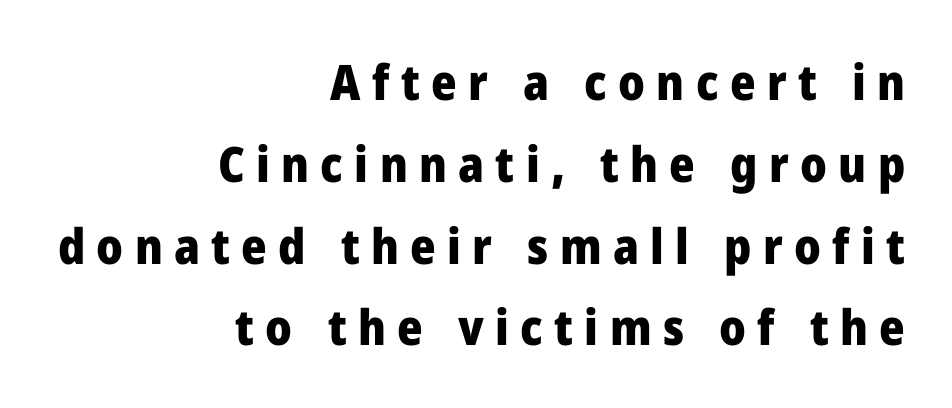
{"serif": "no", "italic": "no", "bold": "yes", "weight": "heavy", "width": "normal", "stroke_contrast": "low", "x_height": "medium", "monospaced": "no", "underline": "no", "align": "right", "line_spacing": "normal", "line_spacing_ratio": 1.67, "letter_spacing": "wide", "letter_spacing_em": 0.23, "glyph_px": 49}
